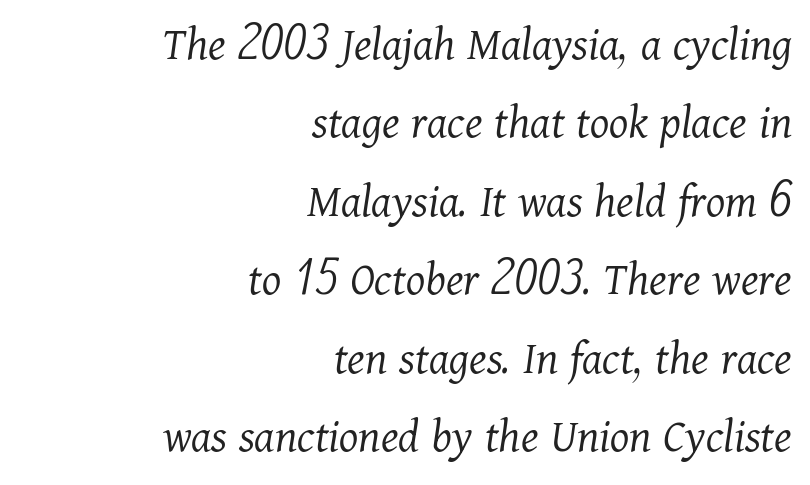
{"serif": "yes", "italic": "yes", "lean": "right", "slant_degrees": 11, "bold": "no", "weight": "light", "width": "normal", "stroke_contrast": "medium", "x_height": "medium", "monospaced": "no", "underline": "no", "align": "right", "line_spacing": "normal", "line_spacing_ratio": 1.6, "letter_spacing": "normal", "letter_spacing_em": 0.0, "glyph_px": 49}
